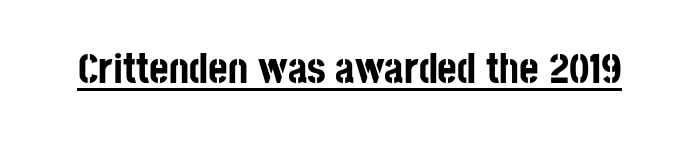
The image shows 42 px bold, condensed sans-serif type, upright; set normal letter spacing, underlined; low stroke contrast and a large x-height.
